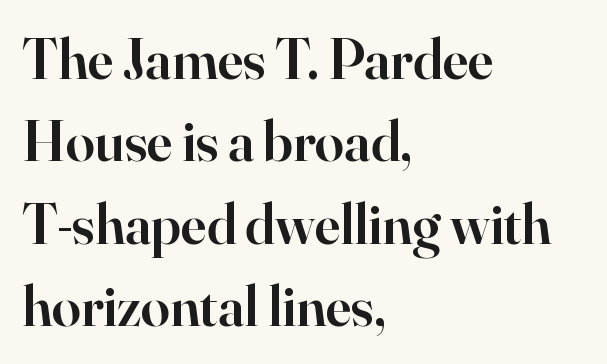
{"serif": "yes", "italic": "no", "bold": "semi", "weight": "semibold", "width": "normal", "stroke_contrast": "high", "x_height": "small", "monospaced": "no", "underline": "no", "align": "left", "line_spacing": "normal", "line_spacing_ratio": 1.42, "letter_spacing": "normal", "letter_spacing_em": 0.0, "glyph_px": 58}
